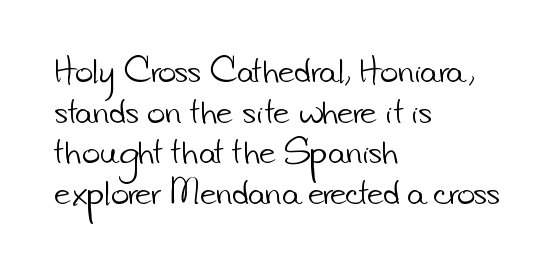
The passage shown stacks its lines at a standard gap. I'd call this a sans setting — the letters go barefoot. Nobody drew a line under any word here. Visually the block forms a straight wall on the left and a jagged coastline on the right.
